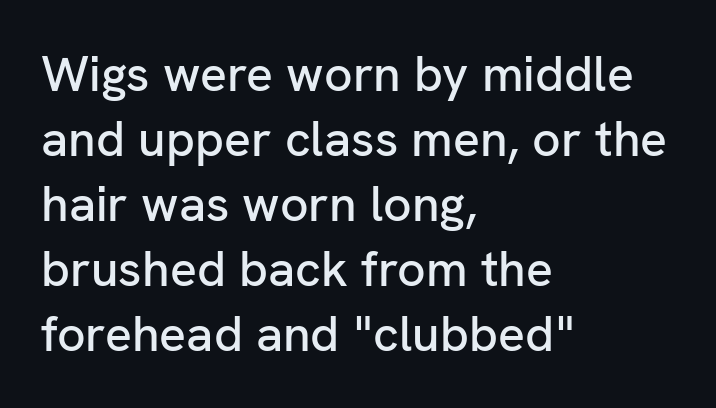
Think of a printed novel: that variable character pitch is what you see here. Designer's note — italics off, roman on. Underlining? Definitely not there. Does the leading feel generous? No, just average.
